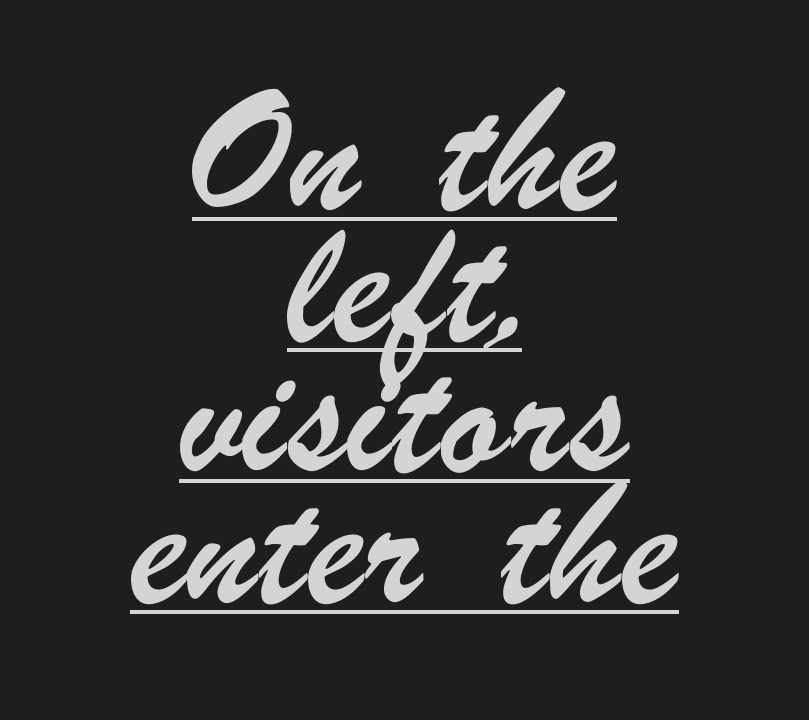
The horizontal fit of the characters is conventional and even. Leftover space on each line is divided equally before and after the words. Students, observe: this is what conventionally led text looks like. Underline: present. A typesetter would label this face a sans. The face used here is proportionally spaced, like ordinary book or web type.
